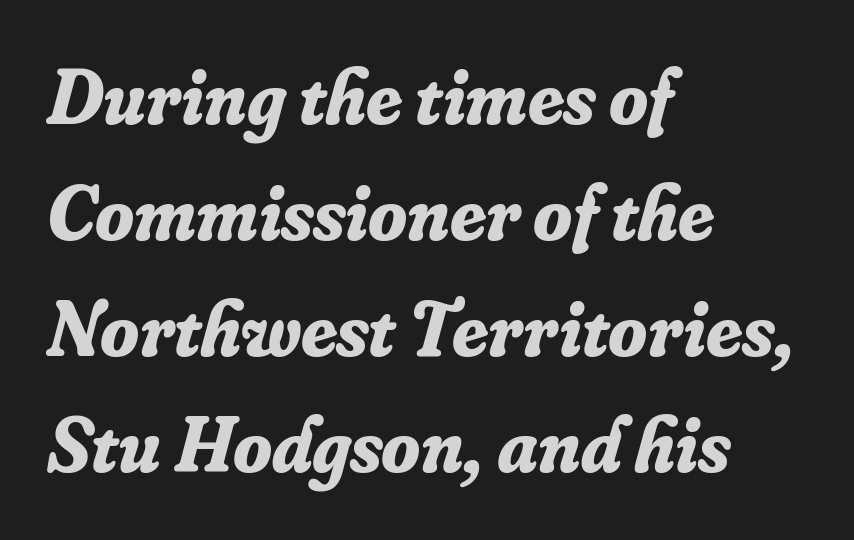
Q: Is the text bold? A: Yes.
Q: Is the text italic (slanted)? A: Yes, it leans right by about 16 degrees.
Q: Is the typeface a serif or a sans-serif typeface? A: Serif.
Q: Is the text underlined? A: No.
Q: How is the paragraph aligned? A: Left-aligned.
Q: Is the spacing between letters normal or unusually wide? A: Normal.
Q: Is the spacing between lines tight, normal or loose? A: Normal.
Q: Width (condensed, normal, or wide)? A: Normal.
Q: Stroke contrast? A: Low.
Q: x-height? A: Small.
Q: Monospaced? A: No.
